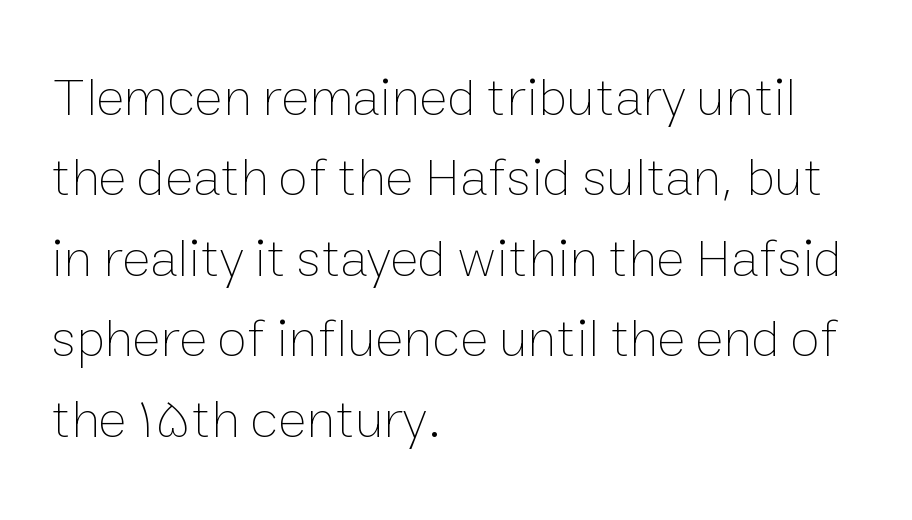
Character widths vary here, with narrow letters taking less room than wide ones. Does the leading feel generous? No, just average. Only glyphs here, with clear space below each row. The lines are quadded left. Style check: upright.
